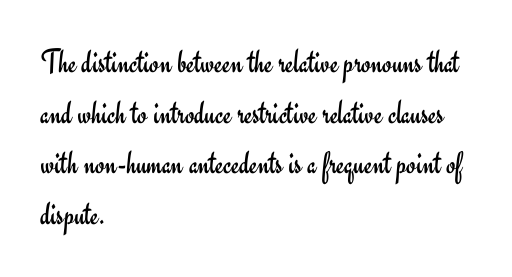
The image shows 34 px regular-weight sans-serif type; set left-aligned, normal line spacing (1.49x), normal letter spacing, not underlined; low stroke contrast and a small x-height.
